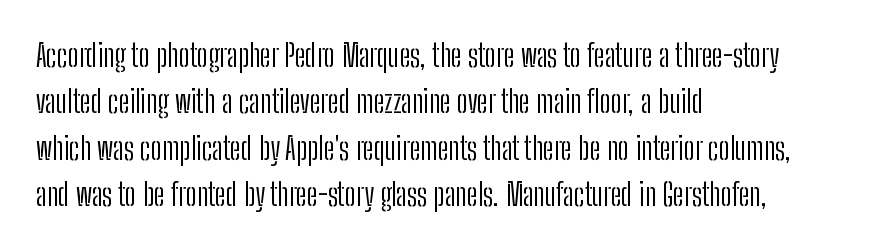
{"serif": "no", "italic": "no", "bold": "no", "weight": "light", "width": "condensed", "stroke_contrast": "low", "x_height": "medium", "monospaced": "no", "underline": "no", "align": "left", "line_spacing": "normal", "line_spacing_ratio": 1.5, "letter_spacing": "normal", "letter_spacing_em": 0.0, "glyph_px": 31}
